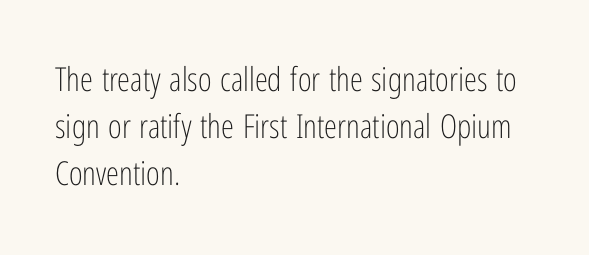
The image shows 33 px light, condensed sans-serif type, upright; set left-aligned, normal line spacing (1.42x), normal letter spacing, not underlined; low stroke contrast and a medium x-height.
